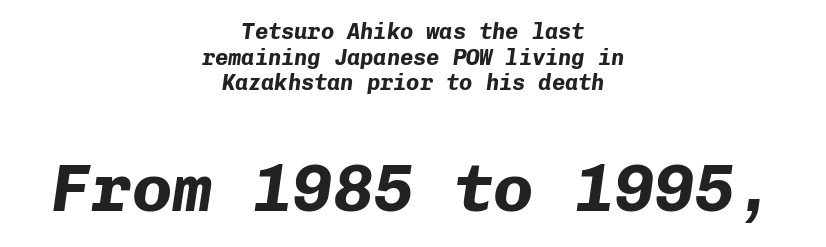
{"italic": "yes", "lean": "right", "slant_degrees": 8, "bold": "yes", "weight": "bold", "width": "normal", "stroke_contrast": "low", "x_height": "medium", "monospaced": "yes", "underline": "no", "align": "center", "line_spacing_ratio": 1.16, "letter_spacing": "normal", "letter_spacing_em": 0.0, "larger_block": "second", "size_ratio": 3.05, "glyph_px": 67}
